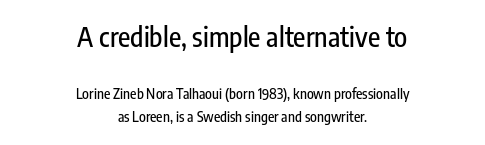
The image shows 27 px text type, upright; set centered, normal line spacing (1.61x), normal letter spacing, not underlined; the first (top) block is 1.93x larger.
